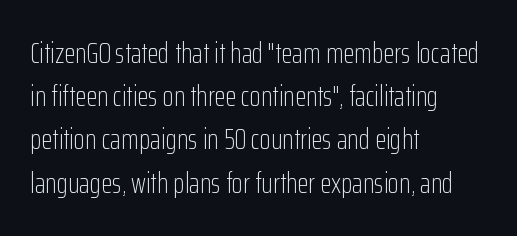
{"serif": "no", "italic": "no", "bold": "no", "weight": "light", "width": "condensed", "stroke_contrast": "low", "x_height": "medium", "monospaced": "no", "underline": "no", "align": "left", "line_spacing": "normal", "line_spacing_ratio": 1.49, "letter_spacing": "normal", "letter_spacing_em": 0.0, "glyph_px": 29}
